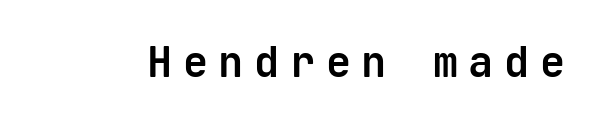
{"serif": "no", "italic": "no", "bold": "yes", "weight": "bold", "width": "normal", "stroke_contrast": "low", "x_height": "medium", "monospaced": "yes", "underline": "no", "letter_spacing": "wide", "letter_spacing_em": 0.25, "glyph_px": 42}
